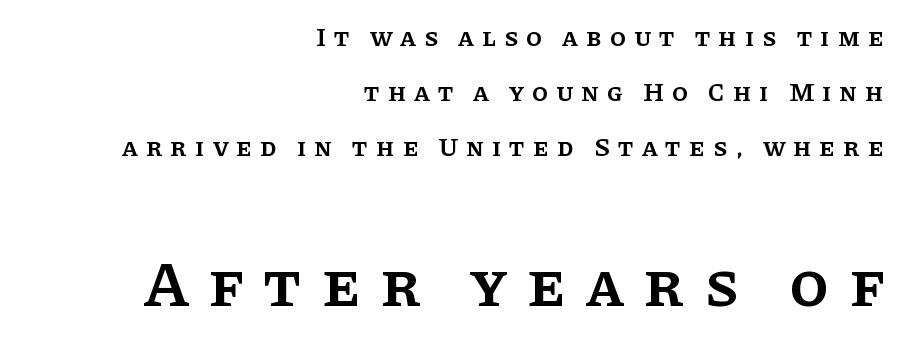
Each letter's strokes conclude with small projecting serifs. Looks like regular typesetting: each glyph gets only the width it needs. Does the leading feel generous? Absolutely, it's lavish. The later block is typeset at a bigger size than the earlier block. I'd describe the lettering as semibold — firm but not a full bold.
